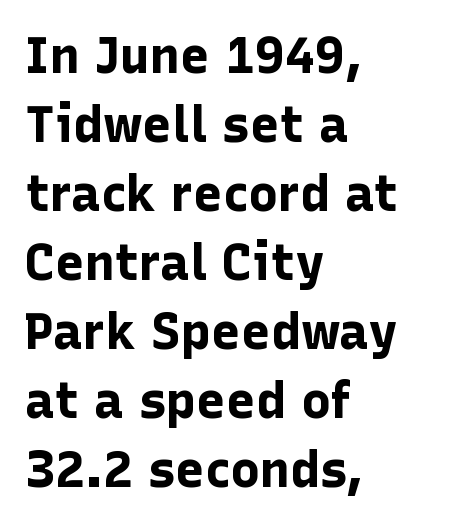
The image shows 50 px bold sans-serif type, upright; set left-aligned, normal line spacing (1.38x), normal letter spacing, not underlined; low stroke contrast and a medium x-height.
